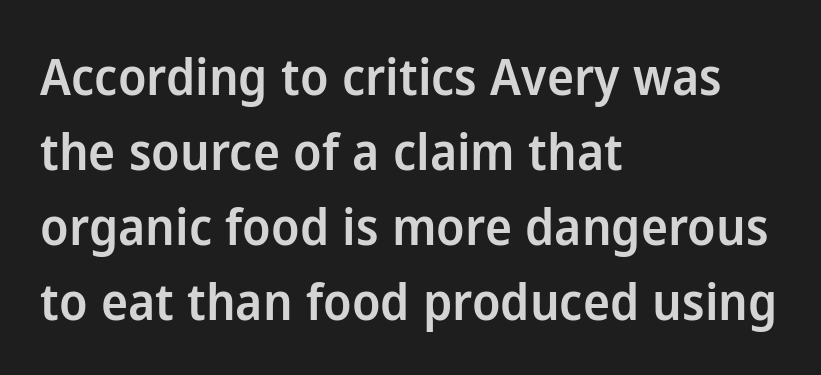
{"serif": "no", "italic": "no", "bold": "semi", "weight": "semibold", "width": "normal", "stroke_contrast": "low", "x_height": "medium", "monospaced": "no", "underline": "no", "align": "left", "line_spacing": "normal", "line_spacing_ratio": 1.47, "letter_spacing": "normal", "letter_spacing_em": 0.0, "glyph_px": 51}
